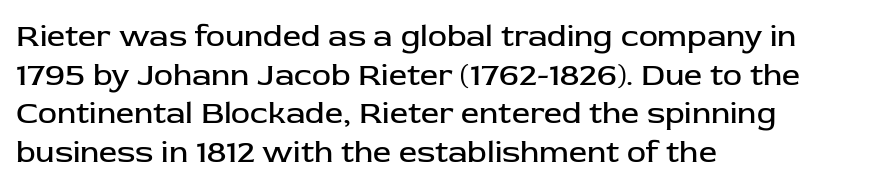
These lines are rendered in a variable-pitch font. The weight tops out at a normal text grade. Spacing between characters is what you'd get straight out of the box. The baseline area is clear.
